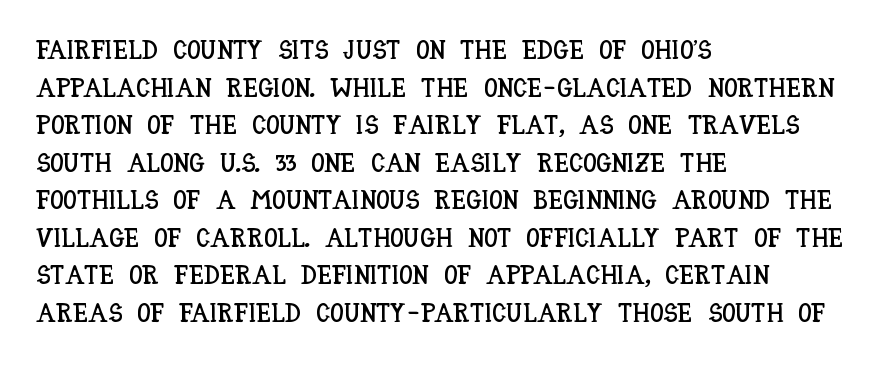
Q: Is the text italic (slanted)? A: No, it is upright.
Q: Is the text underlined? A: No.
Q: How is the paragraph aligned? A: Left-aligned.
Q: Is the spacing between letters normal or unusually wide? A: Normal.
Q: Is the spacing between lines tight, normal or loose? A: Normal.
